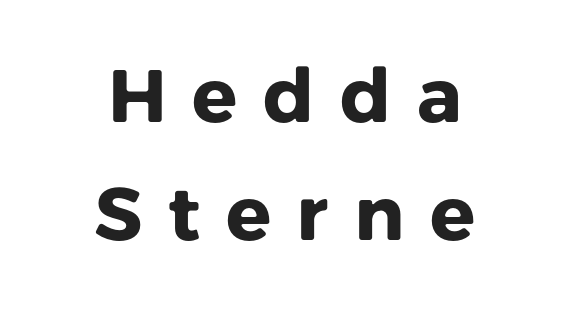
{"serif": "no", "italic": "no", "bold": "yes", "weight": "heavy", "width": "normal", "stroke_contrast": "low", "x_height": "medium", "monospaced": "no", "underline": "no", "align": "center", "line_spacing": "normal", "line_spacing_ratio": 1.58, "letter_spacing": "wide", "letter_spacing_em": 0.34, "glyph_px": 75}
